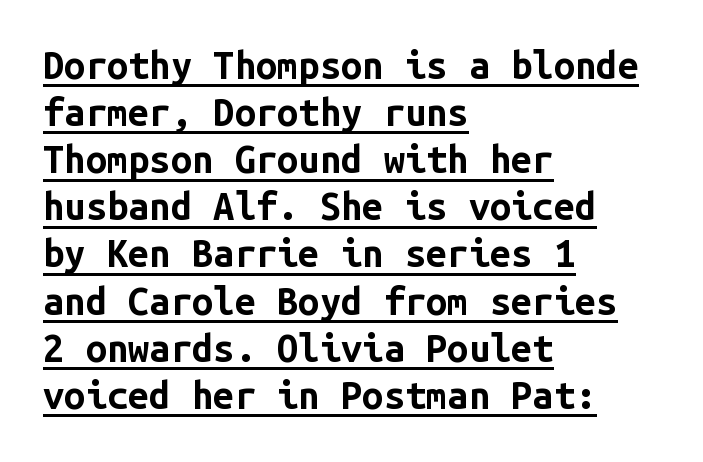
Q: Is the text bold? A: Yes.
Q: Is the text italic (slanted)? A: No, it is upright.
Q: Is the typeface a serif or a sans-serif typeface? A: Sans-serif.
Q: Is the text underlined? A: Yes.
Q: How is the paragraph aligned? A: Left-aligned.
Q: Is the spacing between letters normal or unusually wide? A: Normal.
Q: Width (condensed, normal, or wide)? A: Normal.
Q: Stroke contrast? A: Low.
Q: x-height? A: Medium.
Q: Monospaced? A: Yes.
